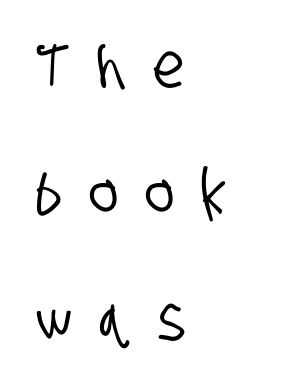
{"serif": "no", "width": "condensed", "stroke_contrast": "low", "x_height": "large", "monospaced": "no", "underline": "no", "align": "left", "line_spacing": "loose", "line_spacing_ratio": 2.04, "letter_spacing": "wide", "letter_spacing_em": 0.44, "glyph_px": 62}
